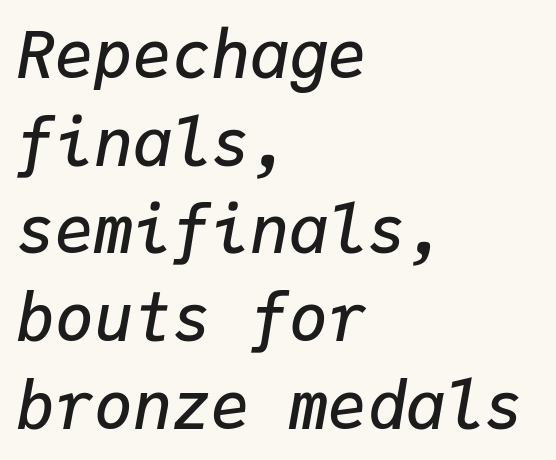
{"italic": "yes", "lean": "right", "slant_degrees": 9, "bold": "semi", "weight": "semibold", "width": "normal", "stroke_contrast": "low", "x_height": "medium", "monospaced": "yes", "underline": "no", "align": "left", "line_spacing": "normal", "line_spacing_ratio": 1.35, "letter_spacing": "normal", "letter_spacing_em": 0.0, "glyph_px": 65}
